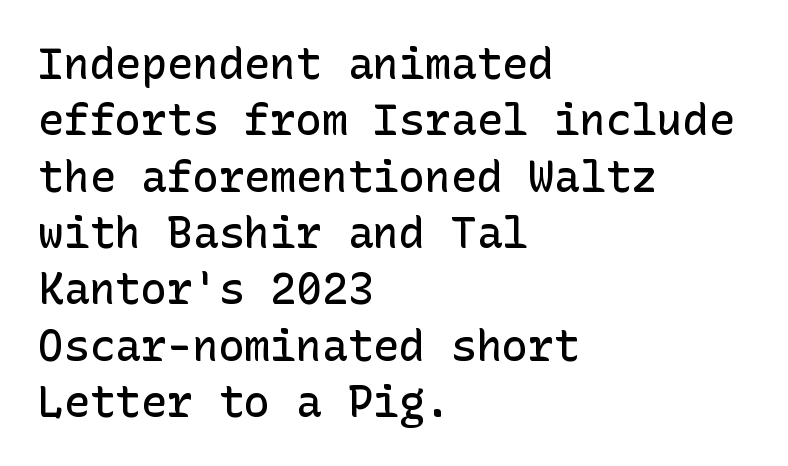
Q: Is the text bold? A: Semi-bold.
Q: Is the text italic (slanted)? A: No, it is upright.
Q: Is the typeface a serif or a sans-serif typeface? A: Sans-serif.
Q: Is the text underlined? A: No.
Q: How is the paragraph aligned? A: Left-aligned.
Q: Is the spacing between letters normal or unusually wide? A: Normal.
Q: Is the spacing between lines tight, normal or loose? A: Normal.
Q: Width (condensed, normal, or wide)? A: Normal.
Q: Stroke contrast? A: Low.
Q: x-height? A: Medium.
